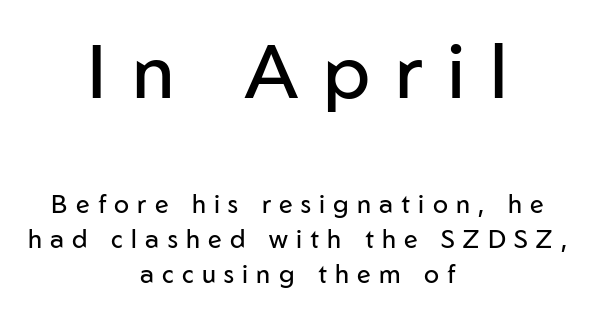
Caption: expanded tracking, letters set apart. Notice how descenders clear the ascenders below comfortably — that's standard leading. Here the designer chose a conventional face with non-uniform glyph widths. Each letter's strokes conclude bluntly, with no projecting serifs. One-word summary of the alignment: center.
